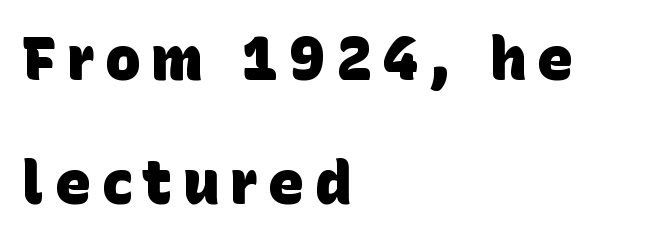
Visually the block forms a straight wall on the left and a jagged coastline on the right. Look at the bottom of the vertical strokes: they stop flat, with no serifs. As a designer I'd log this as weight 700, bold. Honestly, there is no underline to notice here at all. You could not count columns in this text — the font is proportionally spaced.
